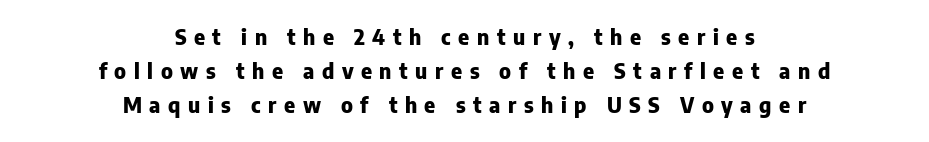
Q: Is the text bold? A: Yes.
Q: Is the text italic (slanted)? A: No, it is upright.
Q: Is the text underlined? A: No.
Q: How is the paragraph aligned? A: Centered.
Q: Is the spacing between letters normal or unusually wide? A: Unusually wide.
Q: Is the spacing between lines tight, normal or loose? A: Normal.
